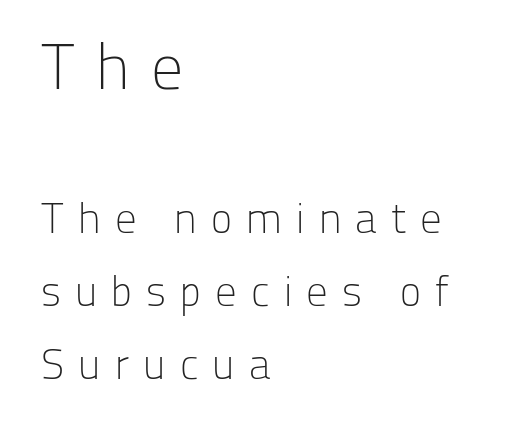
Q: Is the text bold? A: No.
Q: Is the text italic (slanted)? A: No, it is upright.
Q: Is the typeface a serif or a sans-serif typeface? A: Sans-serif.
Q: Is the text underlined? A: No.
Q: How is the paragraph aligned? A: Left-aligned.
Q: Is the spacing between letters normal or unusually wide? A: Unusually wide.
Q: Is the spacing between lines tight, normal or loose? A: Normal.
Q: Which block of text is set in a larger size, the first (top) or the second (bottom)? A: The first (top) one.
Q: Width (condensed, normal, or wide)? A: Normal.
Q: Stroke contrast? A: Low.
Q: x-height? A: Medium.
Q: Monospaced? A: No.
